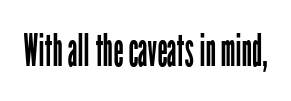
{"serif": "no", "italic": "no", "bold": "no", "weight": "regular", "width": "condensed", "stroke_contrast": "low", "x_height": "medium", "monospaced": "no", "underline": "no", "letter_spacing": "normal", "letter_spacing_em": 0.0, "glyph_px": 45}
